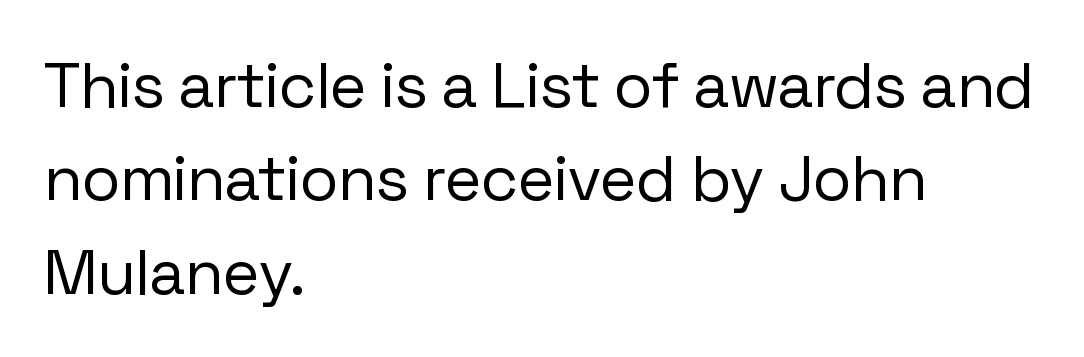
The type is set solid horizontally, with unmodified tracking. The words here are not underlined. This is the regular roman posture of the typeface. On a weight scale, this lands at 450 or below. Each letter keeps its own natural width here, so spacing adapts to shape. The space between consecutive lines is moderate.
